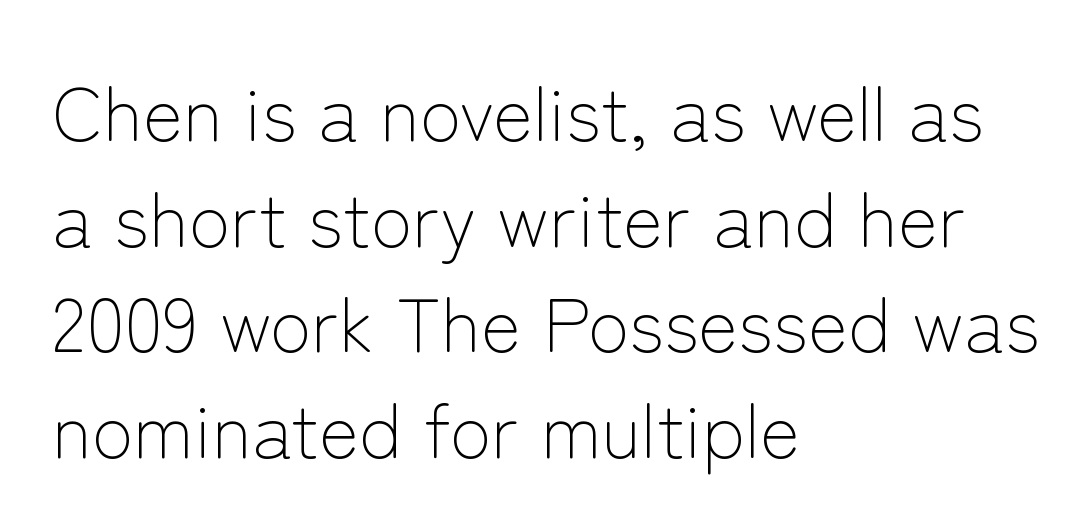
The image shows 76 px light sans-serif type, upright; set left-aligned, normal line spacing (1.39x), normal letter spacing, not underlined; low stroke contrast and a medium x-height.
